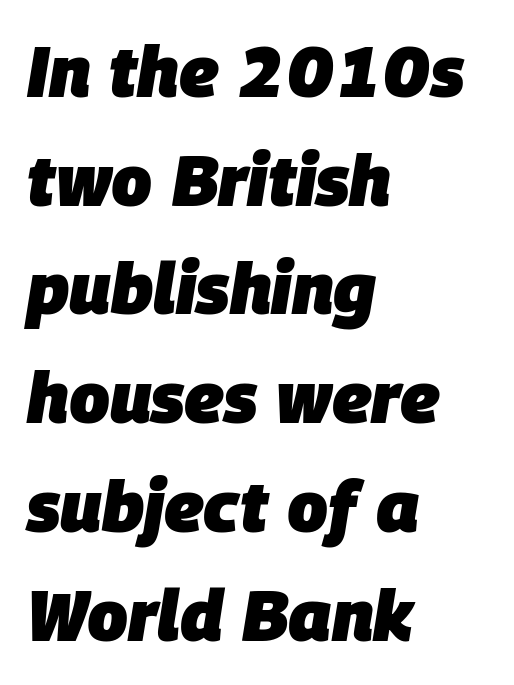
The letterforms sit shoulder to shoulder at normal distance. Note the varied advance widths — an 'i' is clearly narrower than an 'm'. Anything drawn beneath the words? Only blank space. Students, this is bold: see how much ink each stroke carries. The text block is weighted toward the left margin, trailing off unevenly rightward.
